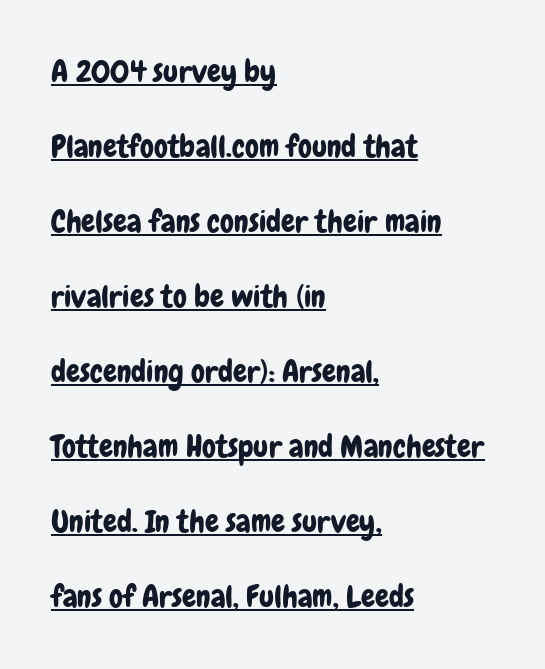
{"serif": "no", "italic": "no", "width": "condensed", "stroke_contrast": "low", "x_height": "medium", "monospaced": "no", "underline": "yes", "align": "left", "line_spacing": "loose", "line_spacing_ratio": 2.42, "letter_spacing": "normal", "letter_spacing_em": 0.0, "glyph_px": 31}
